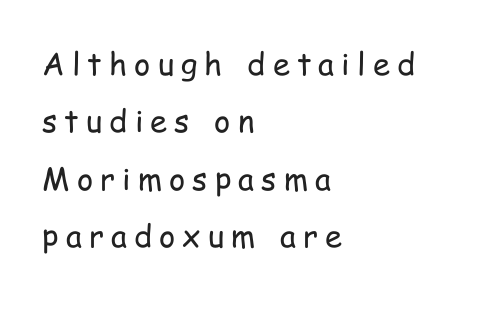
{"serif": "no", "italic": "no", "bold": "no", "weight": "regular", "width": "condensed", "stroke_contrast": "low", "x_height": "medium", "monospaced": "no", "underline": "no", "align": "left", "line_spacing_ratio": 1.85, "letter_spacing": "wide", "letter_spacing_em": 0.23, "glyph_px": 31}
